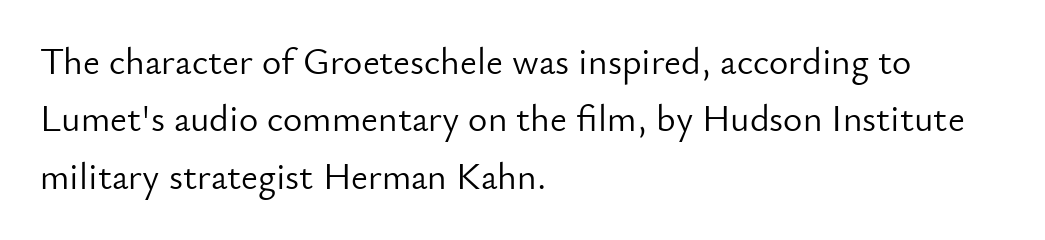
The text was rendered using a sans face with plain stroke endings. Rendered with straight, roman letterforms. Quick note: underline off. The passage shown is typed in a proportional face where columns would drift. The paragraph has a hard left edge and a soft right edge. The gaps between neighbouring characters are ordinary and unremarkable.
